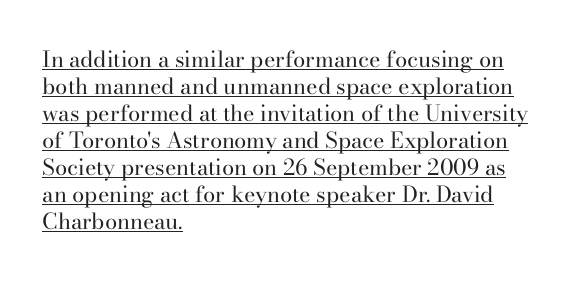
The image shows 22 px text type, upright; set left-aligned, line spacing 1.23x, normal letter spacing, underlined.
